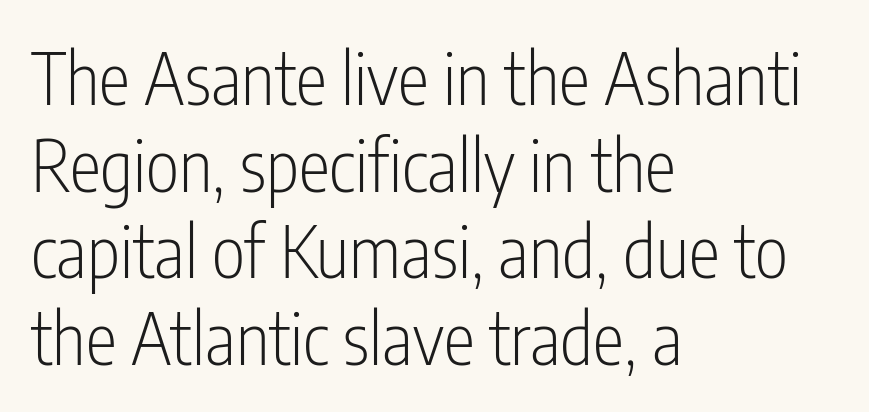
Is the block centered? No — it sits flush against the left margin. Look at the bottom of the vertical strokes: they stop flat, with no serifs. The strokes carry an ordinary text weight at most. Is this a fixed-width face? No — the glyphs have proportional, varying widths.
